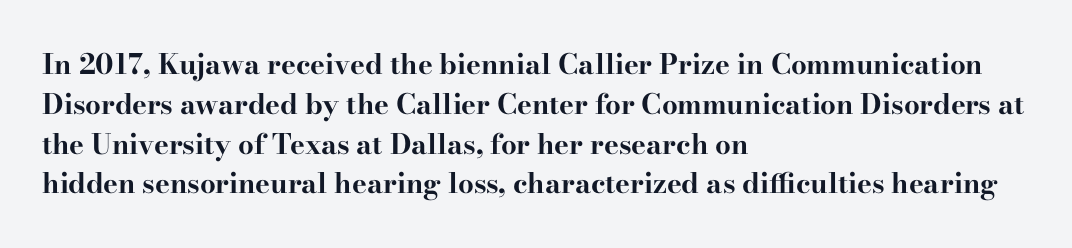
{"serif": "yes", "italic": "no", "bold": "yes", "weight": "bold", "width": "wide", "stroke_contrast": "high", "x_height": "small", "monospaced": "no", "underline": "no", "align": "left", "line_spacing": "normal", "line_spacing_ratio": 1.42, "letter_spacing": "normal", "letter_spacing_em": 0.0, "glyph_px": 28}
